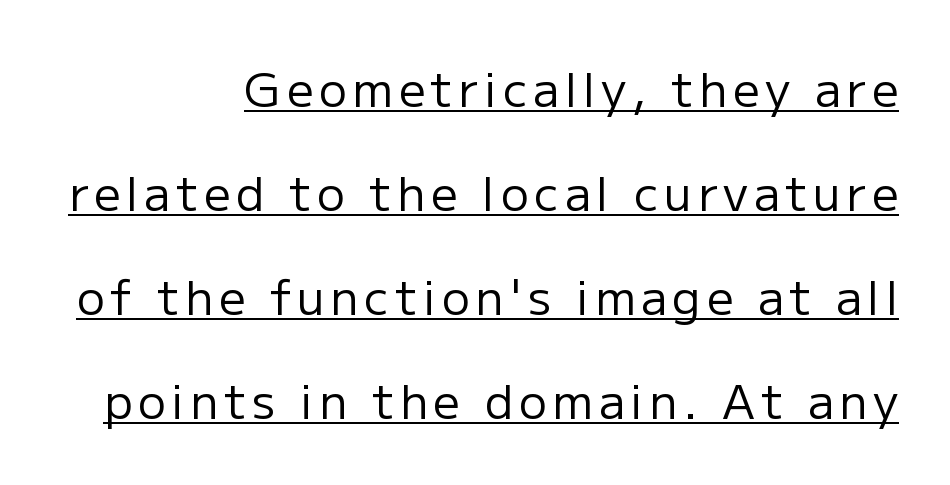
The weight would be labelled regular, book, light, or lighter still. Loosely led — the rows are spread out. The letters advance in unequal steps, a hallmark of proportional type. A baseline rule has been typeset under these characters. The specimen reads as upright at a glance.
